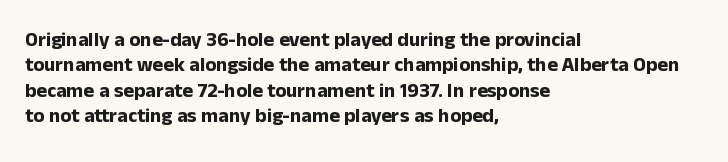
{"italic": "no", "bold": "yes", "underline": "no", "align": "left", "line_spacing": "normal", "line_spacing_ratio": 1.27, "letter_spacing": "normal", "letter_spacing_em": 0.0, "glyph_px": 20}
